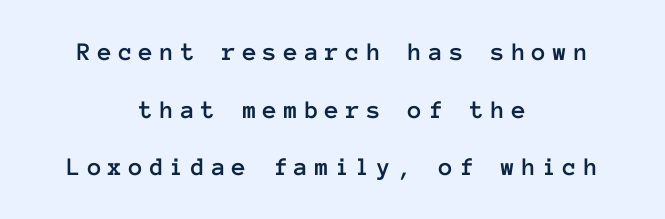
Check the space under the baseline: it is left empty. Centered paragraph, ragged on both sides. If you drew a line through each stem, it would be perfectly vertical. Widely set lines give the paragraph a tall, airy silhouette. Glyph-to-glyph distance is far greater than everyday printed text.
